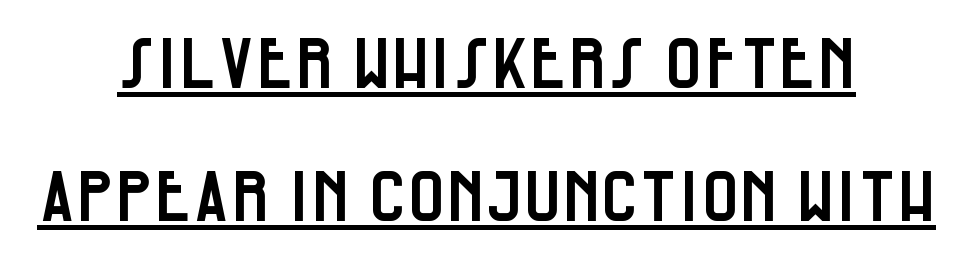
Is this a fixed-width face? No — the glyphs have proportional, varying widths. How would I describe the line gaps? Wide and relaxed. This rendering features underlined lettering. Tracking value appears to be zero — textbook default spacing. Do the letters lean? They stand straight. This is sans-serif lettering, the kind often seen on screens and signage.
